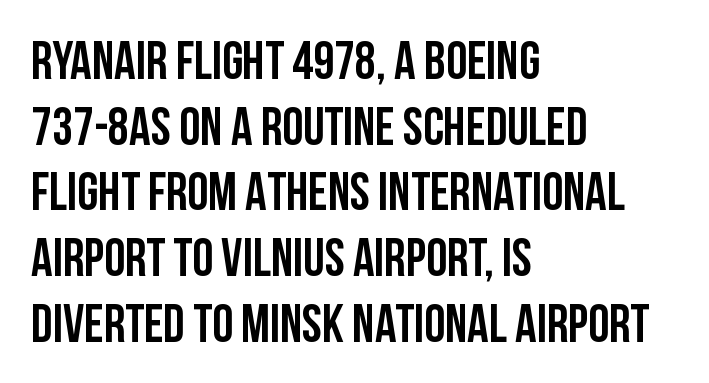
{"serif": "no", "italic": "no", "width": "condensed", "stroke_contrast": "low", "x_height": "large", "monospaced": "no", "underline": "no", "align": "left", "line_spacing_ratio": 1.24, "letter_spacing": "normal", "letter_spacing_em": 0.0, "glyph_px": 53}
